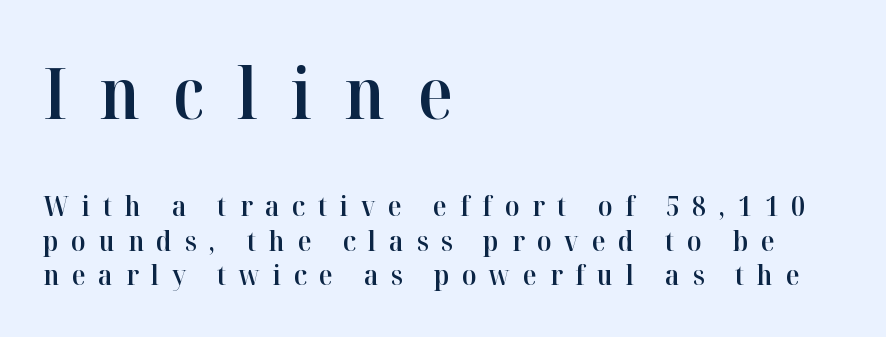
{"serif": "yes", "italic": "no", "bold": "semi", "weight": "semibold", "width": "normal", "stroke_contrast": "high", "x_height": "medium", "monospaced": "no", "underline": "no", "align": "left", "line_spacing_ratio": 1.22, "letter_spacing": "wide", "letter_spacing_em": 0.46, "larger_block": "first", "size_ratio": 2.54, "glyph_px": 71}
